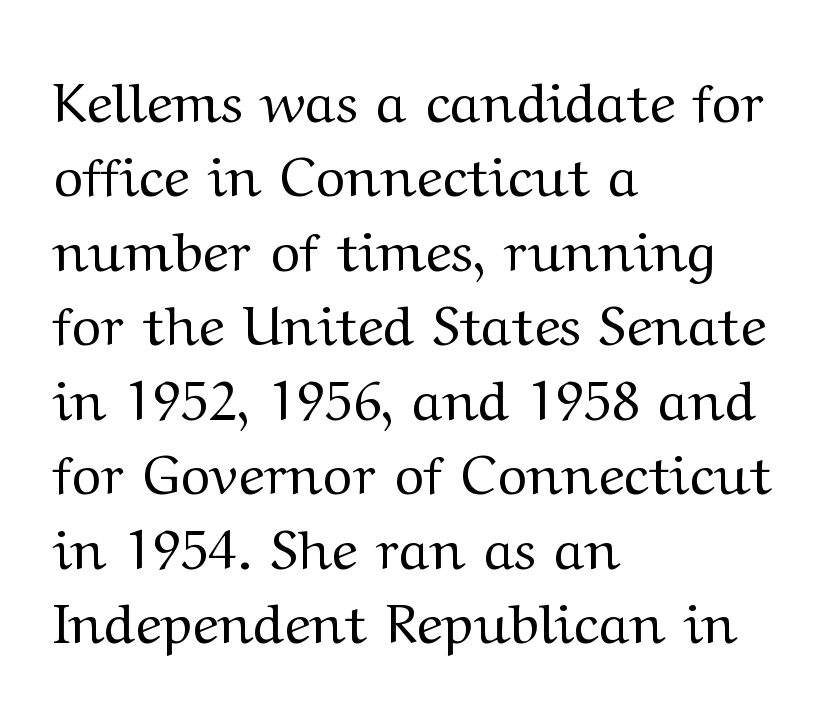
The image shows 56 px regular-weight, wide serif type, upright; set left-aligned, normal line spacing (1.33x), normal letter spacing, not underlined; medium stroke contrast and a medium x-height.
